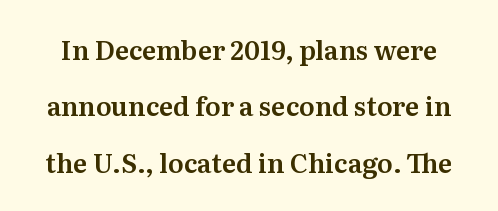
It's the straight-up-and-down kind of type. The baseline area is clear. The passage shown stacks its lines with a broad gap. The gaps between neighbouring characters are ordinary and unremarkable.
